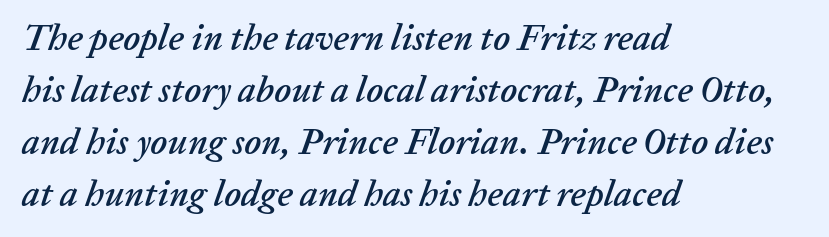
Successive baselines arrive at the customary interval. Observe the ordinary spacing: letters are neighbours, not strangers. Is this a fixed-width face? No — the glyphs have proportional, varying widths. Casual observation: everything's shoved over to the left. Bare-footed words on every line. The glyphs look as if they've been sheared to an angle.
